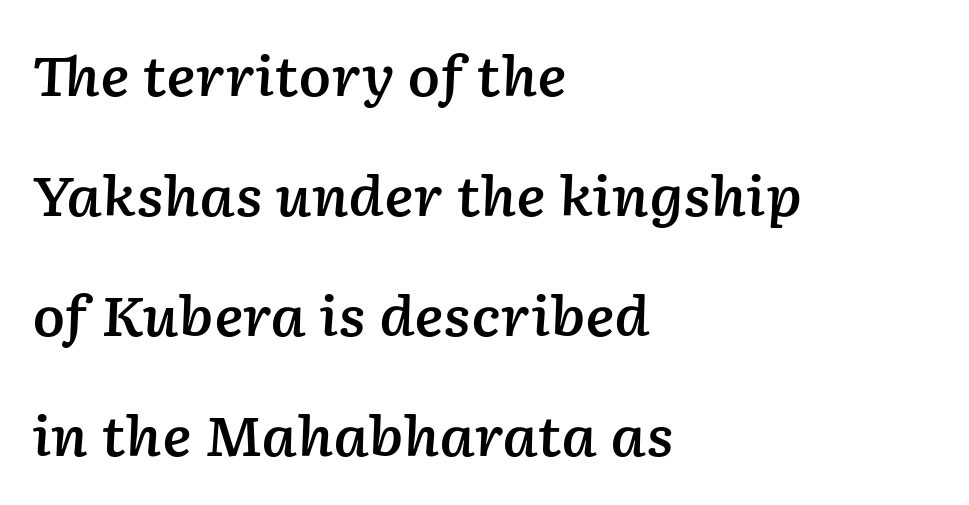
The image shows 54 px semibold type, italic (leaning right); set left-aligned, loose line spacing (2.22x), normal letter spacing, not underlined; low stroke contrast and a medium x-height.
